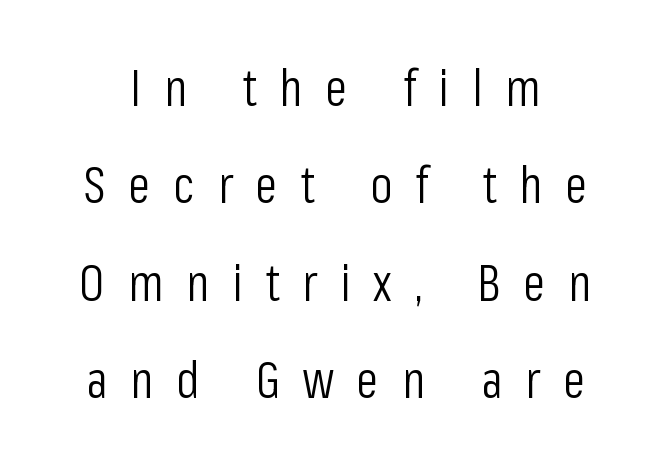
The image shows 51 px light, condensed sans-serif type, upright; set loose line spacing (1.91x), unusually wide letter spacing (+0.45 em), not underlined; low stroke contrast and a medium x-height.
